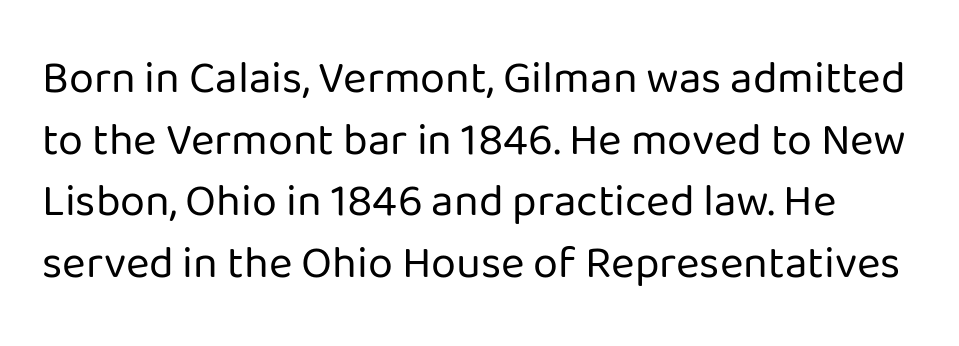
The rendering uses natural spacing where letterforms have individual widths. What's the leading like? Ordinary, nothing unusual. Observe the ordinary spacing: letters are neighbours, not strangers. The lettering stays uniformly vertical, giving the passage a roman look. Letters rest on an invisible, unmarked baseline. Is this a sans? Yes — the strokes have no serifs.
